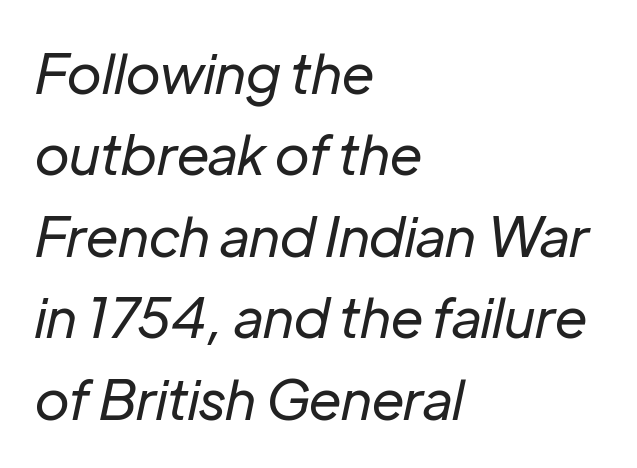
Q: Is the text bold? A: No.
Q: Is the text italic (slanted)? A: Yes, it leans right by about 12 degrees.
Q: Is the text underlined? A: No.
Q: How is the paragraph aligned? A: Left-aligned.
Q: Is the spacing between letters normal or unusually wide? A: Normal.
Q: Is the spacing between lines tight, normal or loose? A: Normal.
Q: Width (condensed, normal, or wide)? A: Normal.
Q: Stroke contrast? A: Low.
Q: x-height? A: Medium.
Q: Monospaced? A: No.
